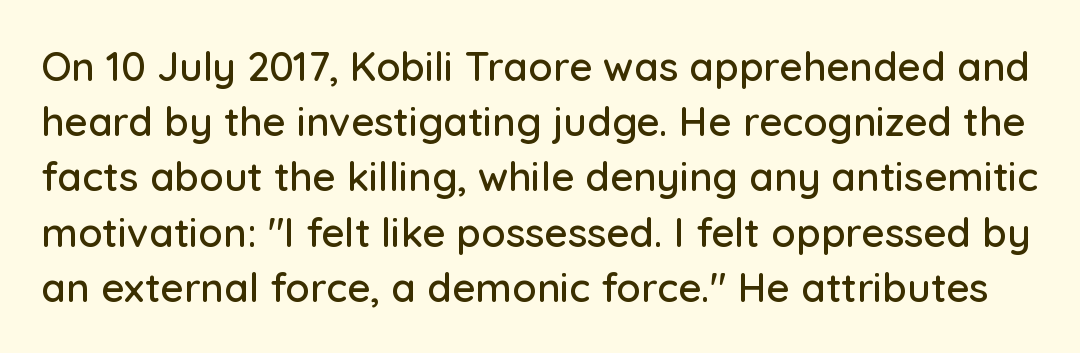
Q: Is the text italic (slanted)? A: No, it is upright.
Q: Is the typeface a serif or a sans-serif typeface? A: Sans-serif.
Q: Is the text underlined? A: No.
Q: Is the spacing between letters normal or unusually wide? A: Normal.
Q: Is the spacing between lines tight, normal or loose? A: Normal.
Q: Width (condensed, normal, or wide)? A: Normal.
Q: Stroke contrast? A: Low.
Q: x-height? A: Medium.
Q: Monospaced? A: No.
